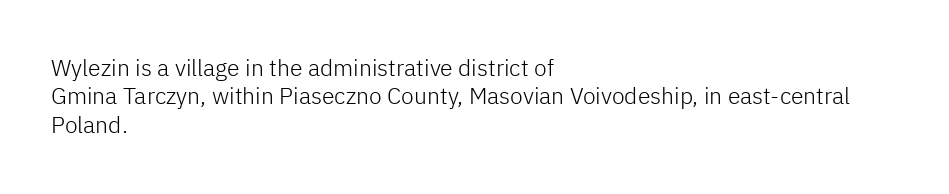
Q: Is the text bold? A: No.
Q: Is the text italic (slanted)? A: No, it is upright.
Q: Is the text underlined? A: No.
Q: How is the paragraph aligned? A: Left-aligned.
Q: Is the spacing between letters normal or unusually wide? A: Normal.
